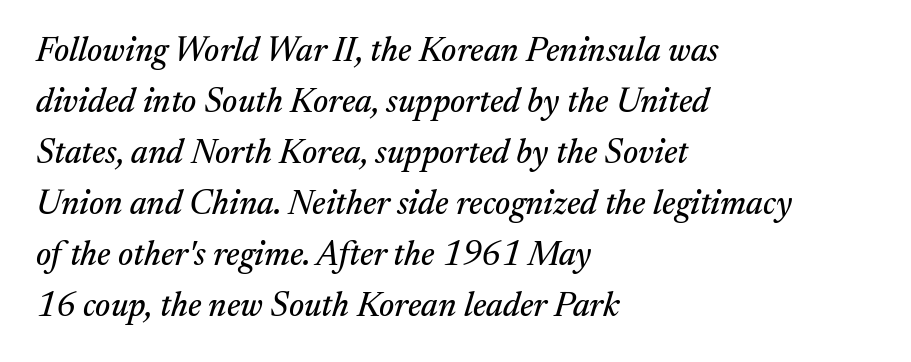
The image shows 34 px serif type, italic (leaning right); set left-aligned, normal line spacing (1.5x), normal letter spacing, not underlined; medium stroke contrast and a medium x-height.
